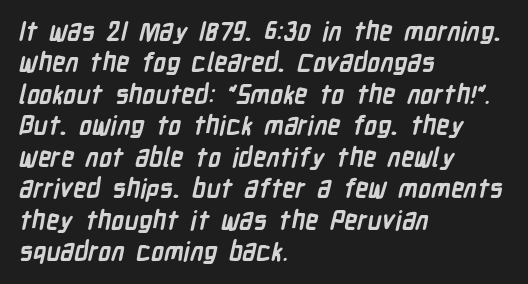
The image shows 26 px bold type; set left-aligned, line spacing 1.21x, normal letter spacing, not underlined.
